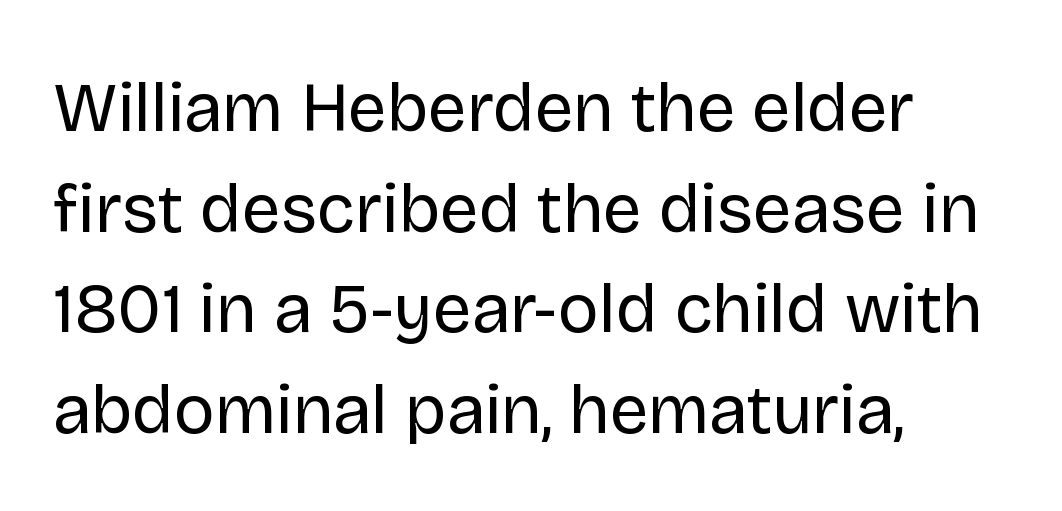
The image shows 69 px regular-weight sans-serif type, upright; set left-aligned, normal line spacing (1.46x), normal letter spacing, not underlined; low stroke contrast and a large x-height.
